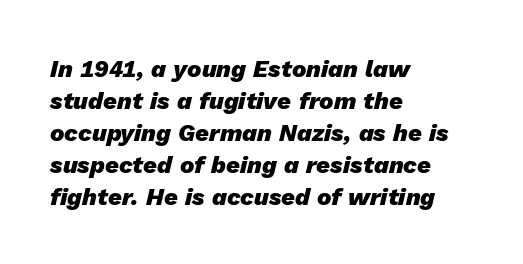
{"italic": "yes", "lean": "right", "slant_degrees": 13, "bold": "yes", "underline": "no", "align": "left", "line_spacing": "normal", "line_spacing_ratio": 1.33, "letter_spacing": "normal", "letter_spacing_em": 0.0, "glyph_px": 24}
